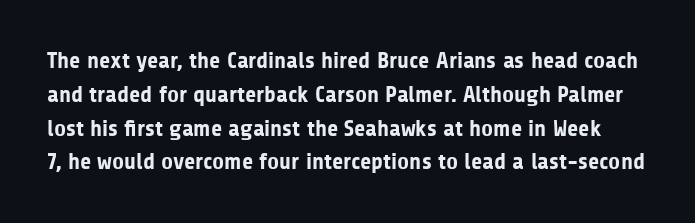
The image shows 23 px bold type, upright; set normal line spacing (1.47x), normal letter spacing, not underlined.
